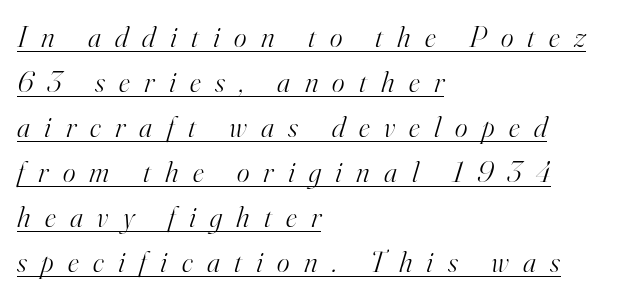
The image shows 30 px light serif type, italic (leaning right); set left-aligned, normal line spacing (1.5x), unusually wide letter spacing (+0.48 em), underlined; high stroke contrast and a small x-height.
